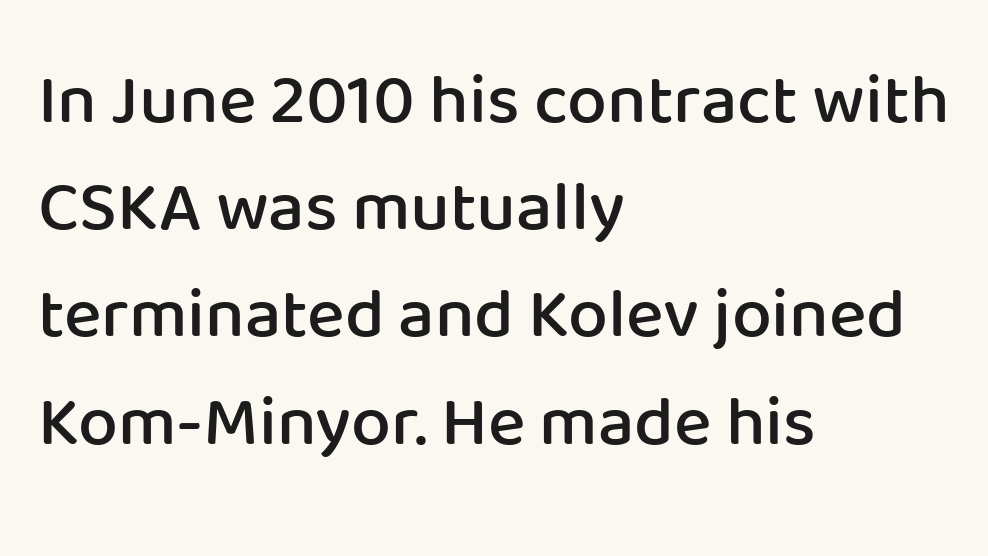
Q: Is the text bold? A: Semi-bold.
Q: Is the text italic (slanted)? A: No, it is upright.
Q: Is the typeface a serif or a sans-serif typeface? A: Sans-serif.
Q: Is the text underlined? A: No.
Q: How is the paragraph aligned? A: Left-aligned.
Q: Is the spacing between letters normal or unusually wide? A: Normal.
Q: Is the spacing between lines tight, normal or loose? A: Normal.
Q: Width (condensed, normal, or wide)? A: Normal.
Q: Stroke contrast? A: Low.
Q: x-height? A: Medium.
Q: Monospaced? A: No.
